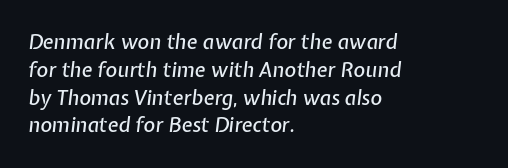
Clear beneath every line of the passage. Does the leading feel generous? No, just average. The specimen reads as italic at a glance. Where is the straight margin? On the left. The tracking reads as untouched default to a designer's eye.
